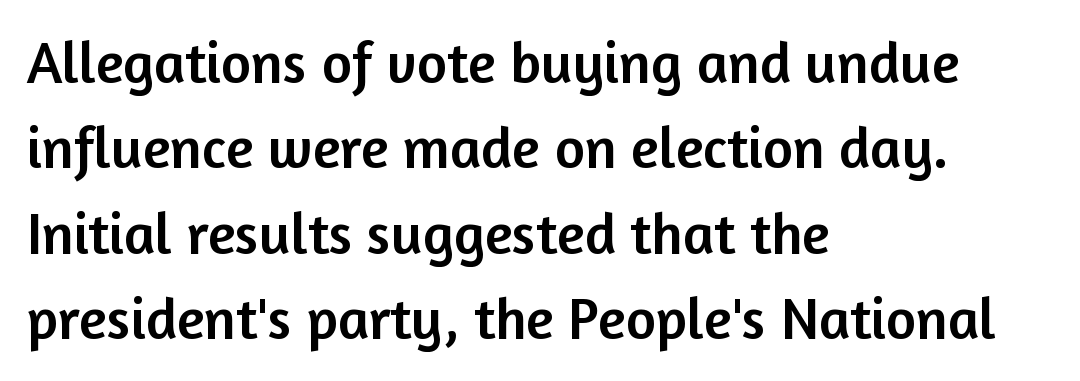
Q: Is the text italic (slanted)? A: No, it is upright.
Q: Is the typeface a serif or a sans-serif typeface? A: Sans-serif.
Q: Is the text underlined? A: No.
Q: How is the paragraph aligned? A: Left-aligned.
Q: Is the spacing between letters normal or unusually wide? A: Normal.
Q: Is the spacing between lines tight, normal or loose? A: Normal.
Q: Width (condensed, normal, or wide)? A: Normal.
Q: Stroke contrast? A: Low.
Q: x-height? A: Medium.
Q: Monospaced? A: No.
